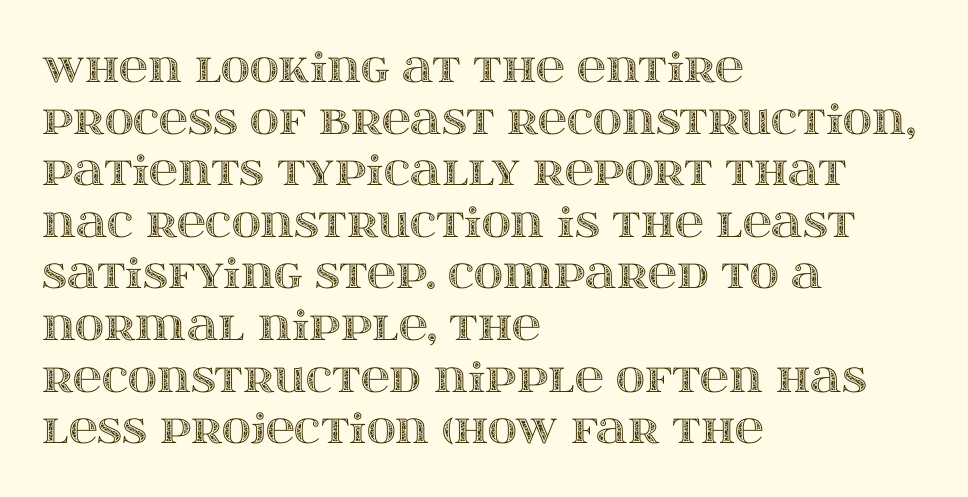
Regarding leading, the lines here are spaced in the standard way. Unmarked baselines from the first word to the last. Short note: letters normally spaced. Character widths vary here, with narrow letters taking less room than wide ones. The letters stand upright; this is a roman face.
